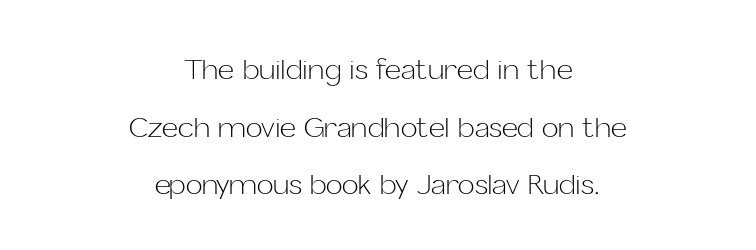
The image shows 28 px light sans-serif type, upright; set centered, loose line spacing (2.06x), normal letter spacing, not underlined; low stroke contrast and a medium x-height.
